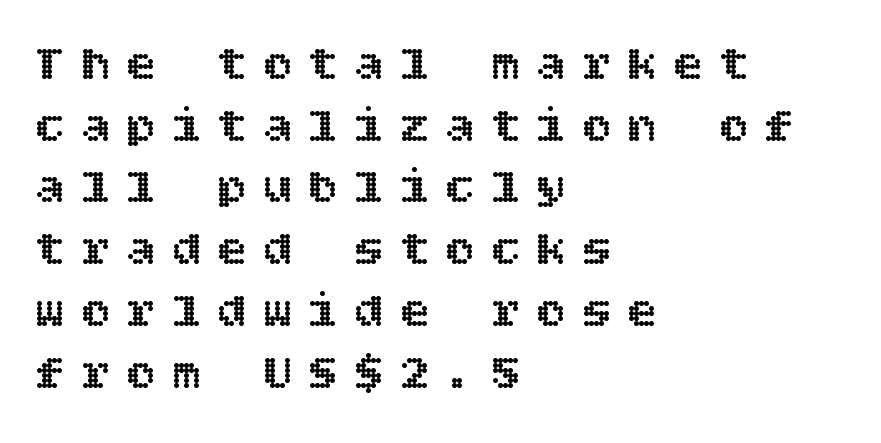
{"italic": "no", "width": "normal", "x_height": "large", "underline": "no", "align": "left", "line_spacing": "normal", "line_spacing_ratio": 1.26, "letter_spacing": "wide", "letter_spacing_em": 0.33, "glyph_px": 49}
